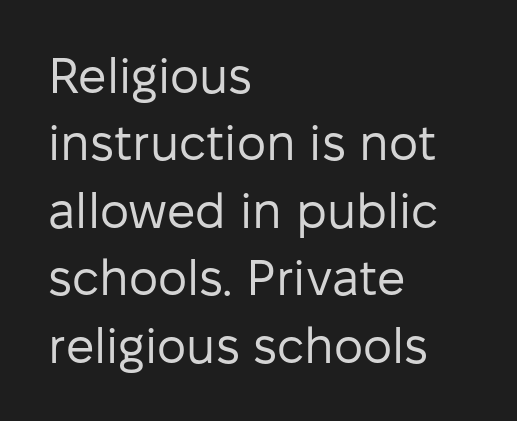
The rendering uses natural spacing where letterforms have individual widths. Heaviness? Minimal to ordinary, like unemphasized prose. Descender tails drop into unmarked territory. Nothing unusual about the tracking: characters are spaced as the font intends.
